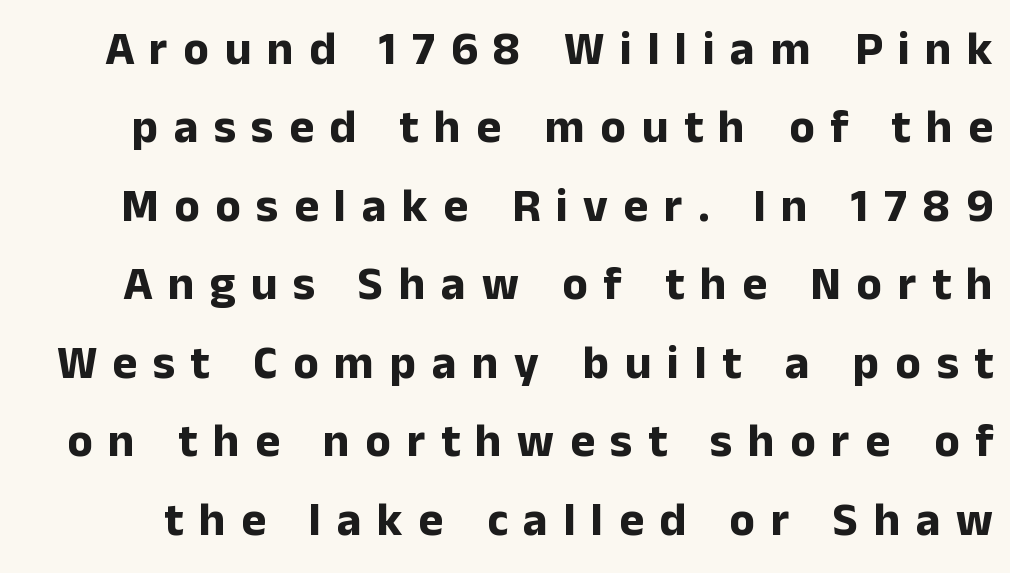
{"serif": "no", "italic": "no", "bold": "yes", "weight": "bold", "width": "normal", "stroke_contrast": "low", "x_height": "medium", "monospaced": "no", "underline": "no", "line_spacing": "normal", "line_spacing_ratio": 1.67, "letter_spacing": "wide", "letter_spacing_em": 0.33, "glyph_px": 47}
